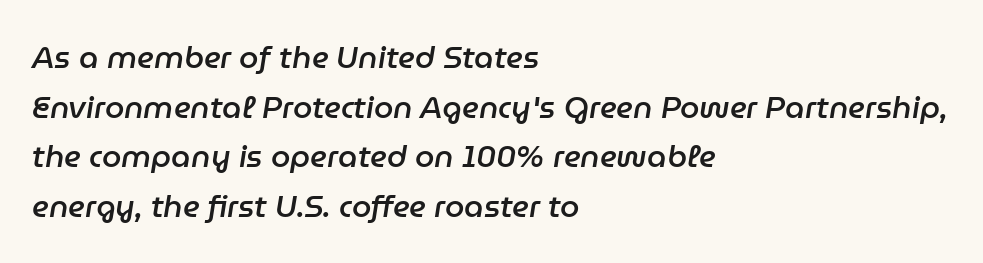
Summary of weight: moderately heavy, a semibold. The face used here is proportionally spaced, like ordinary book or web type. Line beginnings align vertically; line endings do not. Yep, that's italic — everything's leaning. Descenders are the only things crossing below the line. Letter spacing: default.
